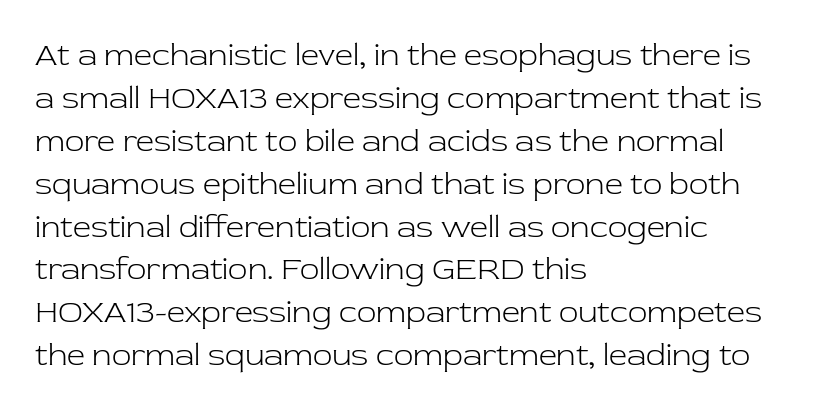
Q: Is the text bold? A: No.
Q: Is the text italic (slanted)? A: No, it is upright.
Q: Is the typeface a serif or a sans-serif typeface? A: Serif.
Q: Is the text underlined? A: No.
Q: How is the paragraph aligned? A: Left-aligned.
Q: Is the spacing between letters normal or unusually wide? A: Normal.
Q: Is the spacing between lines tight, normal or loose? A: Normal.
Q: Width (condensed, normal, or wide)? A: Normal.
Q: Stroke contrast? A: Low.
Q: x-height? A: Medium.
Q: Monospaced? A: No.
